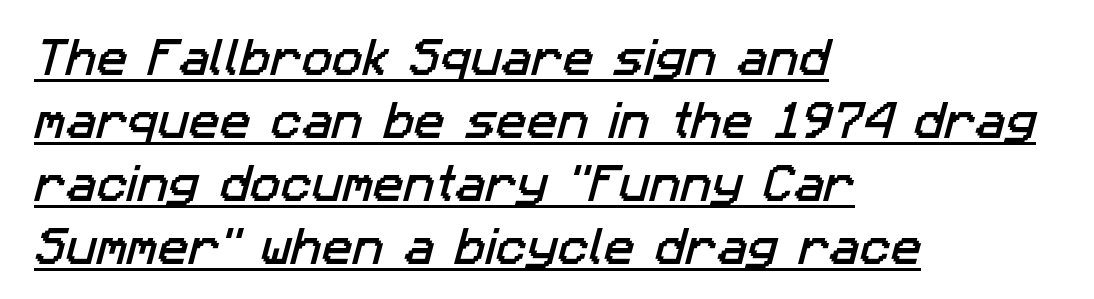
Each line starts at the same left margin while the right side varies. Nothing unusual about the tracking: characters are spaced as the font intends. Regular leading. Serifs: no, the terminals of the letterforms are clean.
